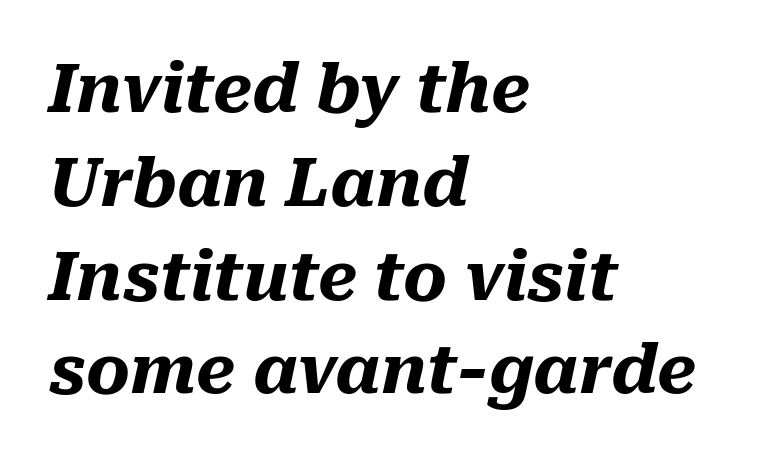
Students, note that the glyphs here touch the page at normal intervals. The space beneath each line is pristine and unruled. The passage shown stacks its lines at a standard gap. The lines are quadded left. Is the type slanted? Yes — the strokes lean at a clear angle. Each letter keeps its own natural width here, so spacing adapts to shape.
